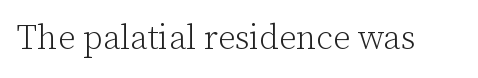
The image shows 34 px light serif type, upright; set normal letter spacing, not underlined; low stroke contrast and a medium x-height.
